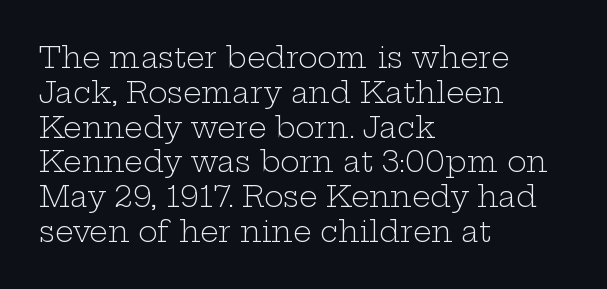
Stroke thickness stays within the range of a standard reading face or lighter. The type family on display is of the serif kind. If you drew a ruler down the left edge, every line would touch it. Proportional: the letters do not fall into vertical columns. The rendering keeps characters at their native spacing.
